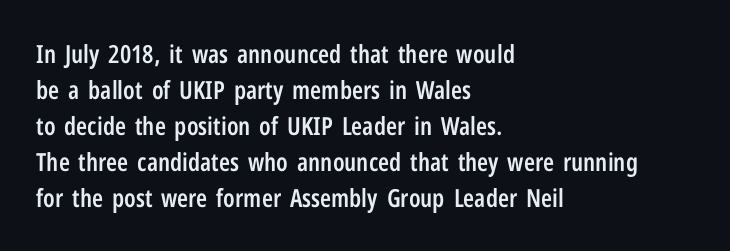
Q: Is the text bold? A: Semi-bold.
Q: Is the text italic (slanted)? A: No, it is upright.
Q: Is the text underlined? A: No.
Q: How is the paragraph aligned? A: Left-aligned.
Q: Is the spacing between letters normal or unusually wide? A: Normal.
Q: Is the spacing between lines tight, normal or loose? A: Normal.
